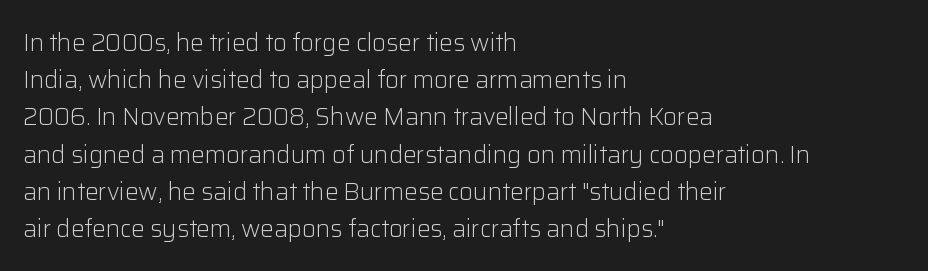
The image shows 24 px text type, upright; set left-aligned, normal line spacing (1.55x), normal letter spacing, not underlined.
